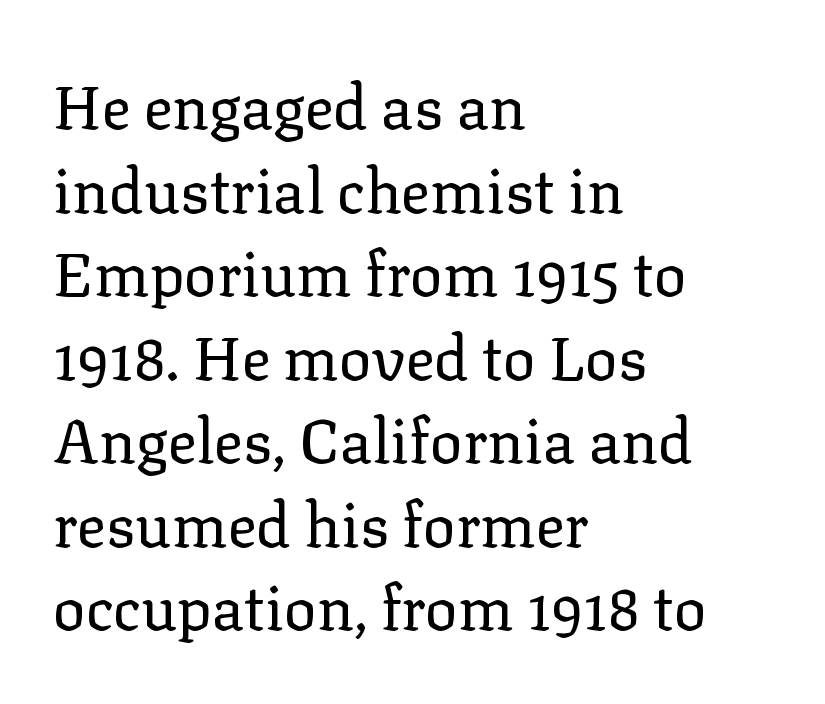
Q: Is the text bold? A: No.
Q: Is the text italic (slanted)? A: No, it is upright.
Q: Is the typeface a serif or a sans-serif typeface? A: Serif.
Q: Is the text underlined? A: No.
Q: How is the paragraph aligned? A: Left-aligned.
Q: Is the spacing between letters normal or unusually wide? A: Normal.
Q: Is the spacing between lines tight, normal or loose? A: Normal.
Q: Width (condensed, normal, or wide)? A: Normal.
Q: Stroke contrast? A: Low.
Q: x-height? A: Medium.
Q: Monospaced? A: No.
